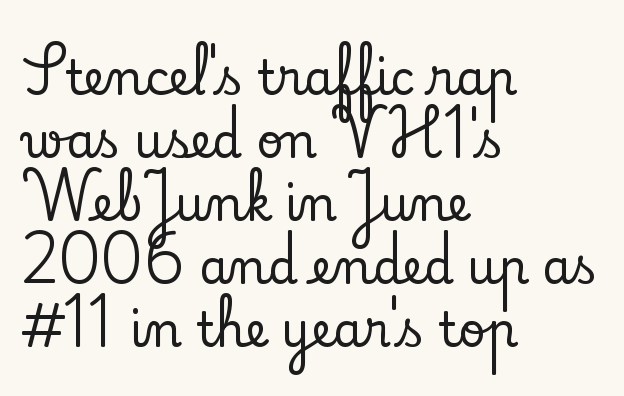
Do the characters align in a grid? No, the font is proportional. Anything drawn beneath the words? Only blank space. The specimen reads as upright at a glance. If you measured baseline to baseline, you'd find a middling distance. A student would call this left alignment; a typographer would say flush left, rag right. Note: serifs present on the glyphs.
